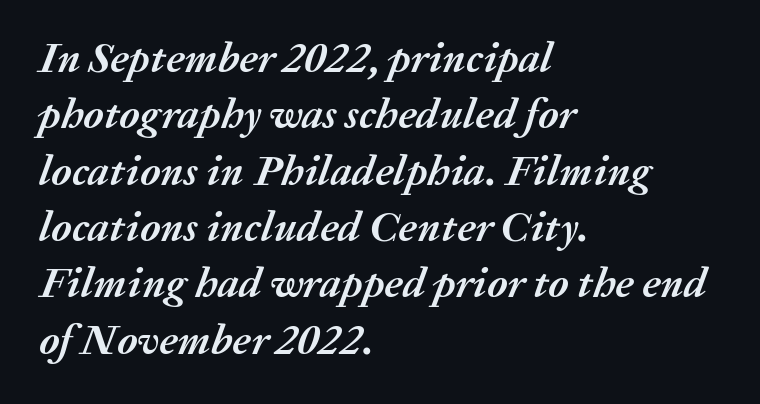
Leftover space on each line is placed entirely after the last word. Heavy, bold letterforms. One glance says typical: line gaps are just what's usual. Slanted lettering throughout. Varying glyph widths throughout — classic text-font behaviour.
